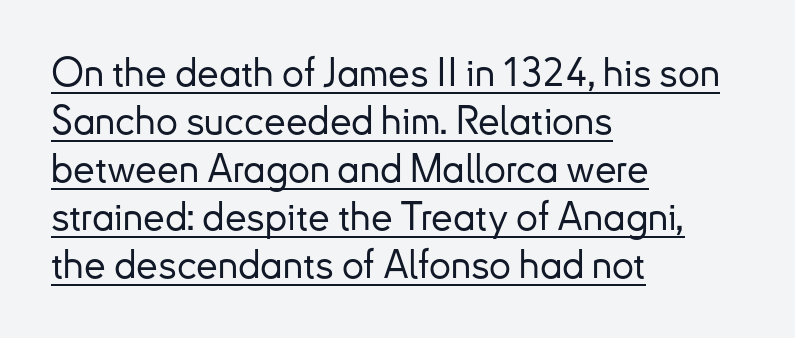
Q: Is the text italic (slanted)? A: No, it is upright.
Q: Is the typeface a serif or a sans-serif typeface? A: Sans-serif.
Q: Is the text underlined? A: Yes.
Q: How is the paragraph aligned? A: Left-aligned.
Q: Is the spacing between letters normal or unusually wide? A: Normal.
Q: Width (condensed, normal, or wide)? A: Normal.
Q: Stroke contrast? A: Low.
Q: x-height? A: Small.
Q: Monospaced? A: No.
